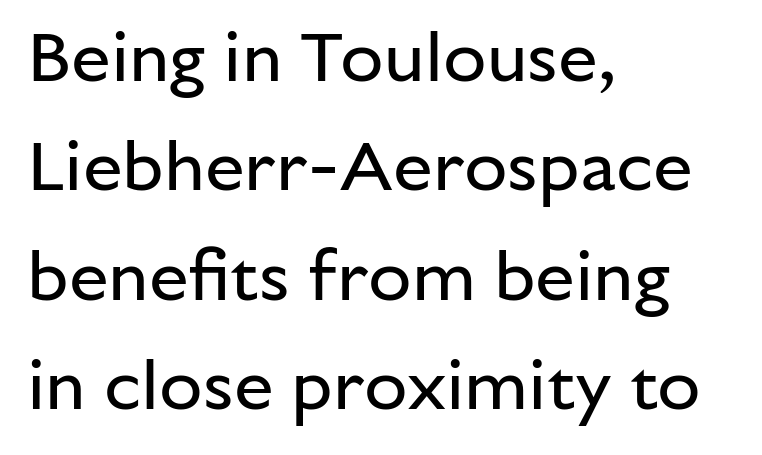
The image shows 71 px regular-weight sans-serif type, upright; set left-aligned, normal line spacing (1.54x), normal letter spacing, not underlined; low stroke contrast and a medium x-height.
